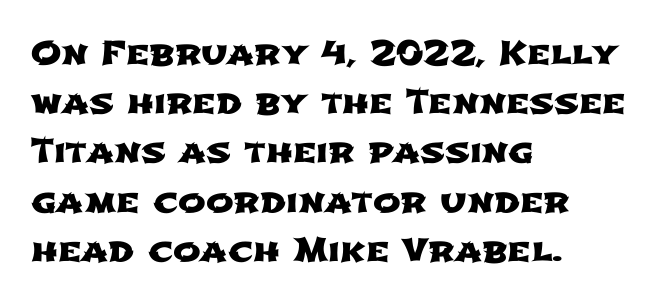
{"serif": "no", "width": "wide", "stroke_contrast": "low", "x_height": "medium", "monospaced": "no", "underline": "no", "align": "left", "line_spacing": "normal", "line_spacing_ratio": 1.49, "letter_spacing": "normal", "letter_spacing_em": 0.0, "glyph_px": 33}
